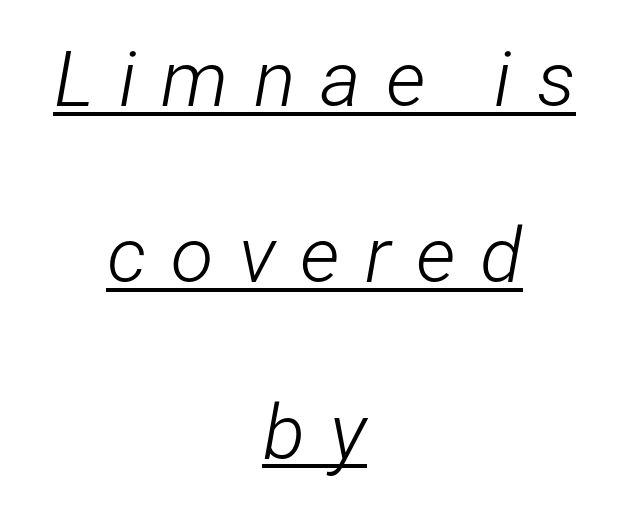
The image shows 78 px light, condensed type, italic (leaning right); set centered, loose line spacing (2.26x), unusually wide letter spacing (+0.32 em), underlined; low stroke contrast and a medium x-height.
